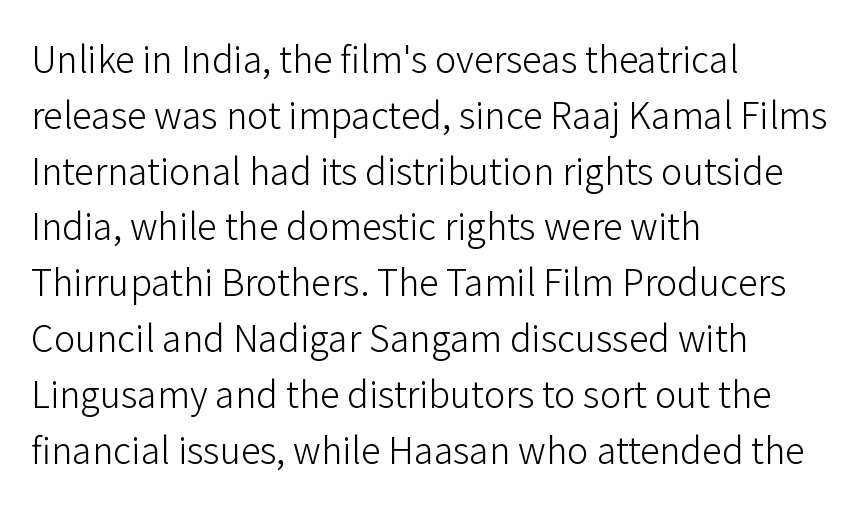
The image shows 36 px light sans-serif type, upright; set left-aligned, normal line spacing (1.55x), normal letter spacing, not underlined; low stroke contrast and a medium x-height.
